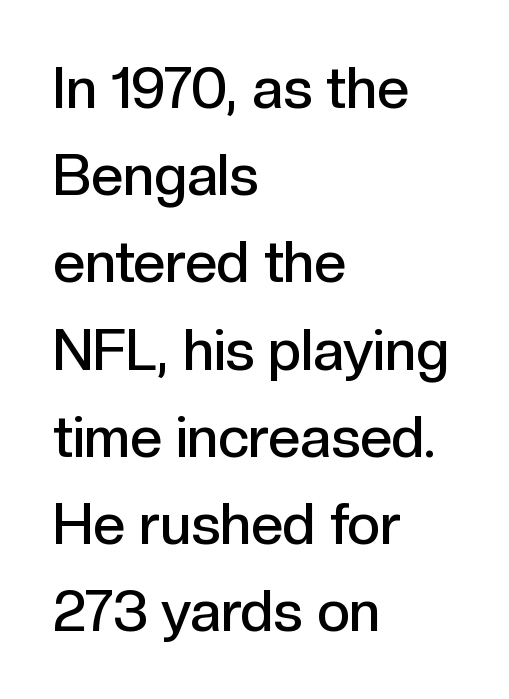
Q: Is the text bold? A: Semi-bold.
Q: Is the text italic (slanted)? A: No, it is upright.
Q: Is the typeface a serif or a sans-serif typeface? A: Sans-serif.
Q: Is the text underlined? A: No.
Q: How is the paragraph aligned? A: Left-aligned.
Q: Is the spacing between letters normal or unusually wide? A: Normal.
Q: Is the spacing between lines tight, normal or loose? A: Normal.
Q: Width (condensed, normal, or wide)? A: Normal.
Q: x-height? A: Medium.
Q: Monospaced? A: No.
